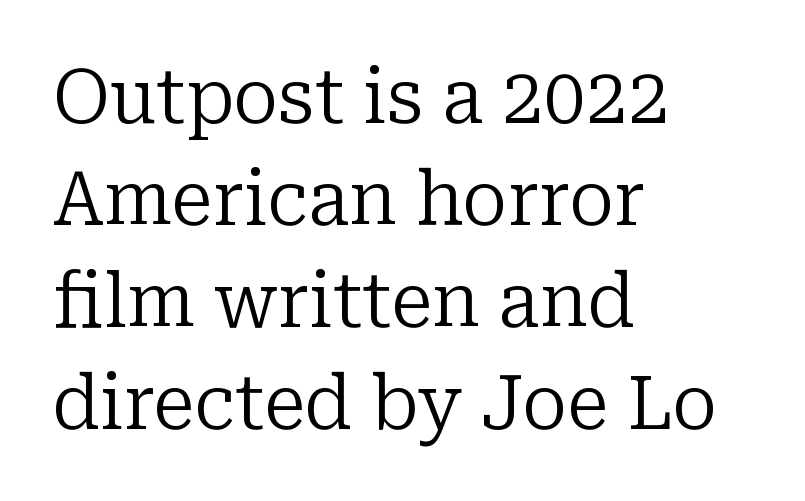
The image shows 75 px regular-weight serif type, upright; set left-aligned, normal line spacing (1.36x), normal letter spacing, not underlined; low stroke contrast and a medium x-height.
